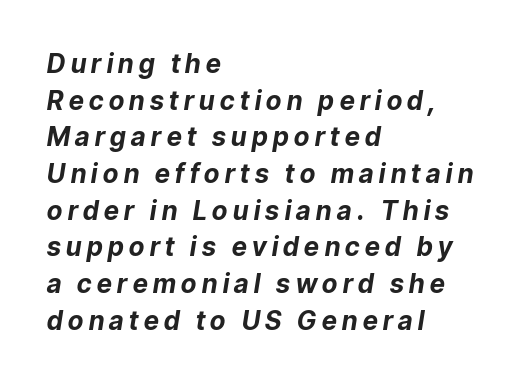
Q: Is the text bold? A: Yes.
Q: Is the text italic (slanted)? A: Yes, it leans right by about 9 degrees.
Q: Is the text underlined? A: No.
Q: How is the paragraph aligned? A: Left-aligned.
Q: Is the spacing between letters normal or unusually wide? A: Unusually wide.
Q: Is the spacing between lines tight, normal or loose? A: Normal.
